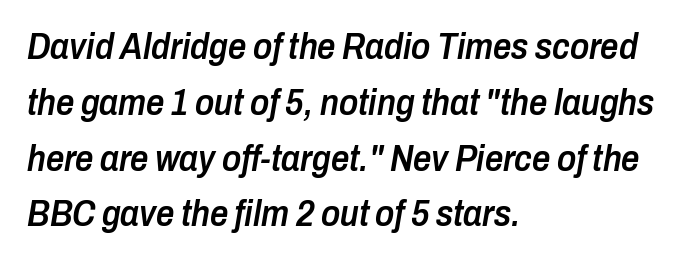
The lettering tilts uniformly, giving the passage an italic look. Emphasis by weight is partial: semibold. This rendering uses left alignment, leaving the right contour irregular. Each letter keeps its own natural width here, so spacing adapts to shape. The area under the type is left untouched. Normally led — the rows are evenly, conventionally spaced.
